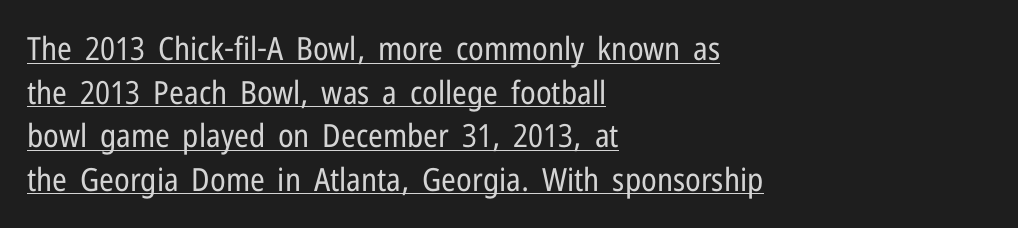
{"serif": "no", "italic": "no", "bold": "no", "weight": "regular", "width": "condensed", "stroke_contrast": "low", "x_height": "medium", "monospaced": "no", "underline": "yes", "align": "left", "line_spacing": "normal", "line_spacing_ratio": 1.36, "letter_spacing": "normal", "letter_spacing_em": 0.0, "glyph_px": 32}
